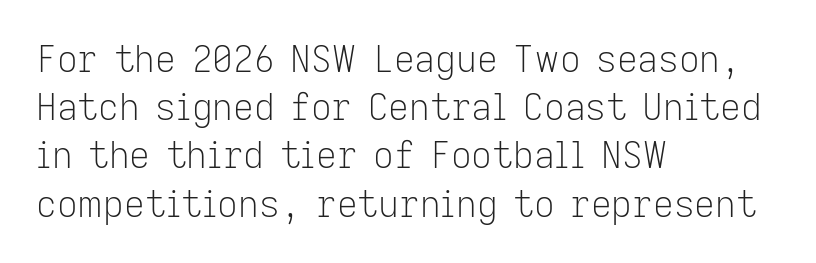
{"serif": "no", "italic": "no", "bold": "no", "weight": "light", "width": "normal", "stroke_contrast": "low", "x_height": "medium", "monospaced": "no", "underline": "no", "align": "left", "line_spacing": "normal", "line_spacing_ratio": 1.34, "letter_spacing": "normal", "letter_spacing_em": 0.0, "glyph_px": 36}
